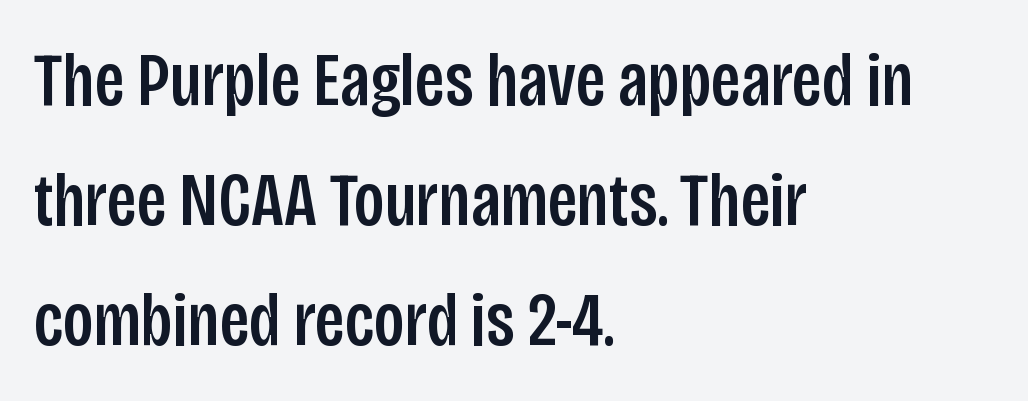
Q: Is the text italic (slanted)? A: No, it is upright.
Q: Is the typeface a serif or a sans-serif typeface? A: Sans-serif.
Q: Is the text underlined? A: No.
Q: How is the paragraph aligned? A: Left-aligned.
Q: Is the spacing between letters normal or unusually wide? A: Normal.
Q: Is the spacing between lines tight, normal or loose? A: Normal.
Q: Width (condensed, normal, or wide)? A: Condensed.
Q: Stroke contrast? A: Low.
Q: x-height? A: Large.
Q: Monospaced? A: No.
